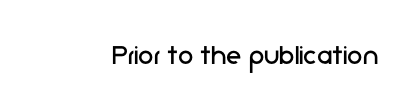
Varying glyph widths throughout — classic text-font behaviour. This sample uses plain, unmodified letter spacing. Nobody drew a line under any word here. Summary of weight: not heavy and not bold.
